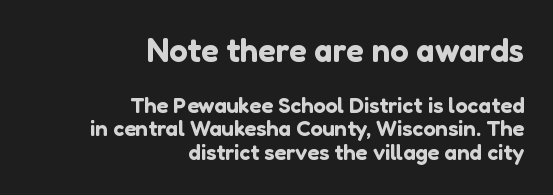
Q: Is the text italic (slanted)? A: No, it is upright.
Q: Is the typeface a serif or a sans-serif typeface? A: Sans-serif.
Q: Is the text underlined? A: No.
Q: How is the paragraph aligned? A: Right-aligned.
Q: Is the spacing between letters normal or unusually wide? A: Normal.
Q: Is the spacing between lines tight, normal or loose? A: Tight.
Q: Which block of text is set in a larger size, the first (top) or the second (bottom)? A: The first (top) one.
Q: Width (condensed, normal, or wide)? A: Normal.
Q: Stroke contrast? A: Low.
Q: x-height? A: Medium.
Q: Monospaced? A: No.
